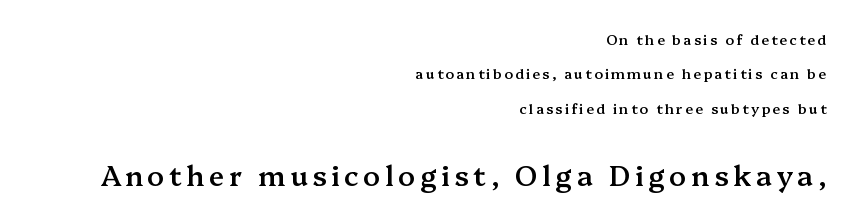
A typesetter would call this proportional, since set widths differ per character. Weight: semibold (demi). The letters stand upright; this is a roman face. The text block is weighted toward the right margin, trailing off unevenly leftward. Block two is the big one; block one sits smaller above it. In terms of letterform style, serifs are clearly present.
